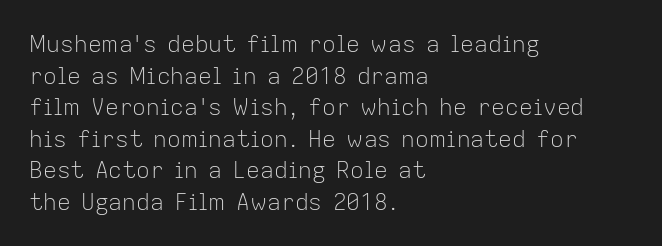
Q: Is the text bold? A: No.
Q: Is the text italic (slanted)? A: No, it is upright.
Q: Is the text underlined? A: No.
Q: How is the paragraph aligned? A: Left-aligned.
Q: Is the spacing between letters normal or unusually wide? A: Normal.
Q: Is the spacing between lines tight, normal or loose? A: Normal.
